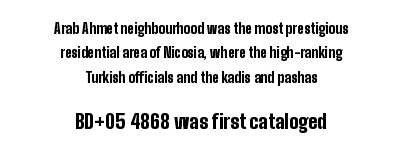
Q: Is the text bold? A: Yes.
Q: Is the text italic (slanted)? A: No, it is upright.
Q: Is the text underlined? A: No.
Q: How is the paragraph aligned? A: Centered.
Q: Is the spacing between letters normal or unusually wide? A: Normal.
Q: Which block of text is set in a larger size, the first (top) or the second (bottom)? A: The second (bottom) one.
